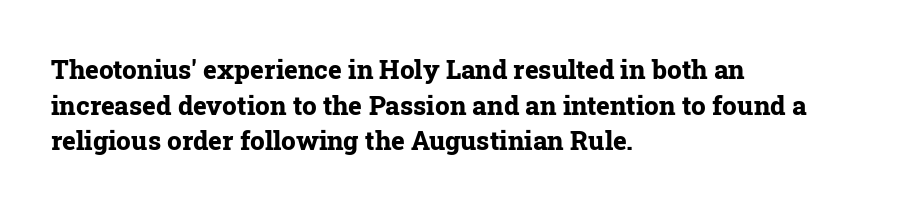
Descenders are the only things crossing below the line. Weight: bold. The tracking reads as untouched default to a designer's eye. A typesetter would mark this as roman, not italic.
